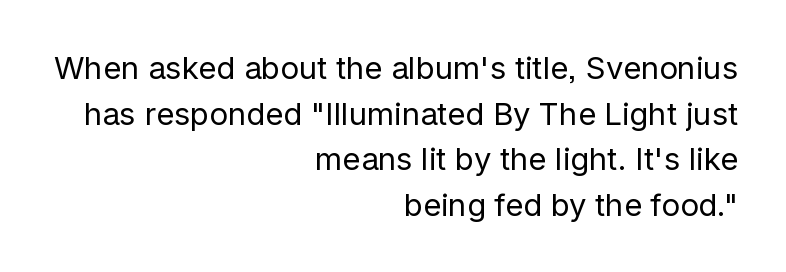
{"serif": "no", "italic": "no", "bold": "no", "weight": "regular", "width": "normal", "stroke_contrast": "low", "x_height": "medium", "monospaced": "no", "underline": "no", "align": "right", "line_spacing": "normal", "line_spacing_ratio": 1.47, "letter_spacing": "normal", "letter_spacing_em": 0.0, "glyph_px": 31}
